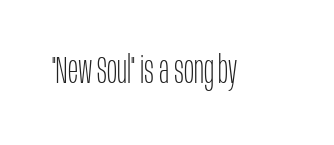
Q: Is the text bold? A: No.
Q: Is the text italic (slanted)? A: No, it is upright.
Q: Is the typeface a serif or a sans-serif typeface? A: Sans-serif.
Q: Is the text underlined? A: No.
Q: Is the spacing between letters normal or unusually wide? A: Normal.
Q: Width (condensed, normal, or wide)? A: Condensed.
Q: Stroke contrast? A: Low.
Q: x-height? A: Large.
Q: Monospaced? A: No.
